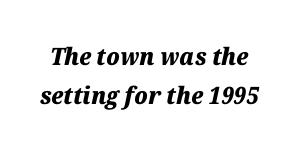
The lines sit at an ordinary, default distance from one another. Heft: maximum for text — a bold. Compared with typical body copy, the letter spacing here is the same. Nobody drew a line under any word here.
